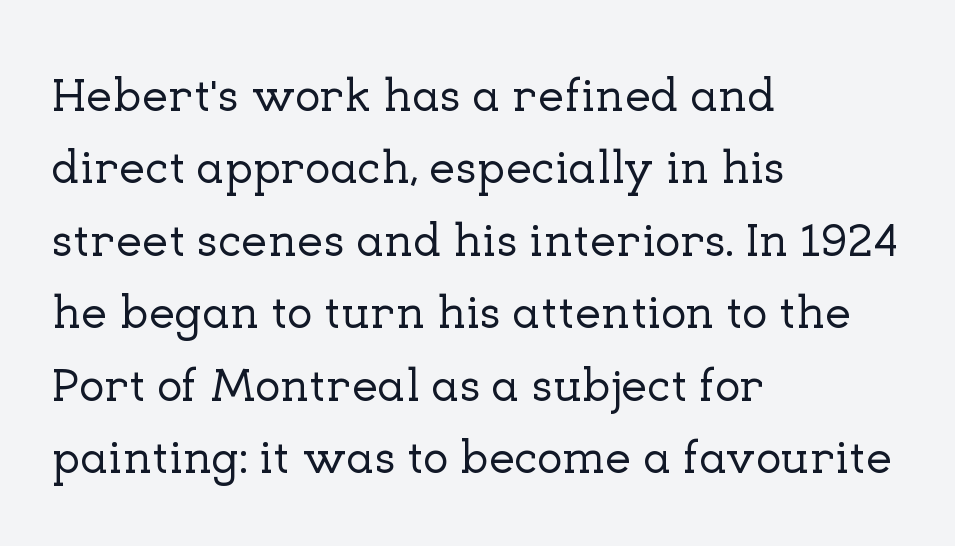
Q: Is the text italic (slanted)? A: No, it is upright.
Q: Is the typeface a serif or a sans-serif typeface? A: Serif.
Q: Is the text underlined? A: No.
Q: How is the paragraph aligned? A: Left-aligned.
Q: Is the spacing between letters normal or unusually wide? A: Normal.
Q: Is the spacing between lines tight, normal or loose? A: Normal.
Q: Width (condensed, normal, or wide)? A: Normal.
Q: Stroke contrast? A: Low.
Q: x-height? A: Medium.
Q: Monospaced? A: No.
